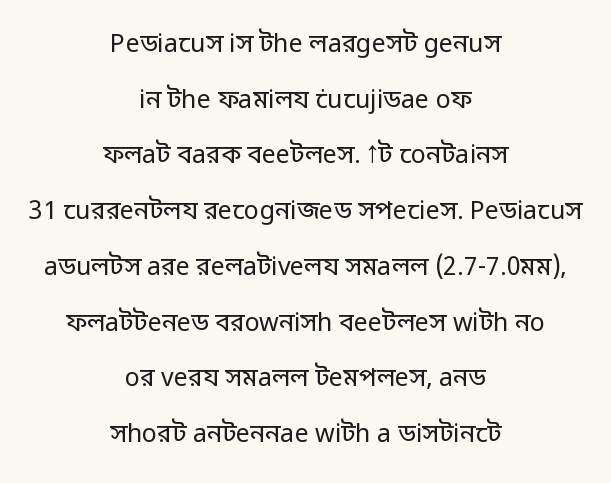
The image shows 25 px text type, upright; set centered, loose line spacing (2.23x), normal letter spacing, not underlined.
